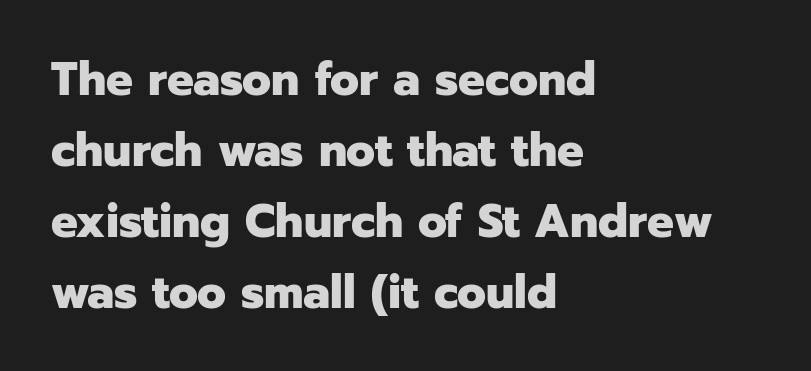
{"serif": "no", "italic": "no", "bold": "yes", "weight": "heavy", "width": "normal", "stroke_contrast": "low", "x_height": "medium", "monospaced": "no", "underline": "no", "align": "left", "line_spacing": "normal", "line_spacing_ratio": 1.51, "letter_spacing": "normal", "letter_spacing_em": 0.0, "glyph_px": 47}
